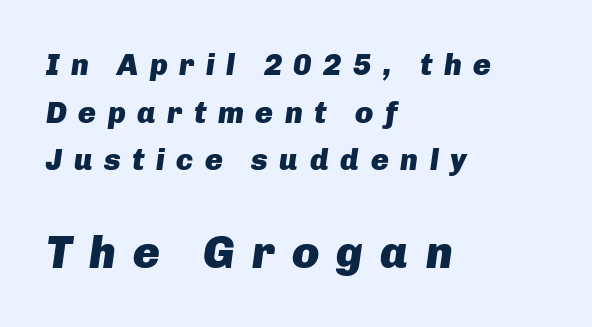
{"italic": "yes", "lean": "right", "slant_degrees": 8, "bold": "yes", "weight": "heavy", "width": "normal", "stroke_contrast": "low", "x_height": "medium", "monospaced": "no", "underline": "no", "align": "left", "line_spacing": "normal", "line_spacing_ratio": 1.59, "letter_spacing": "wide", "letter_spacing_em": 0.38, "larger_block": "second", "size_ratio": 1.5, "glyph_px": 45}
